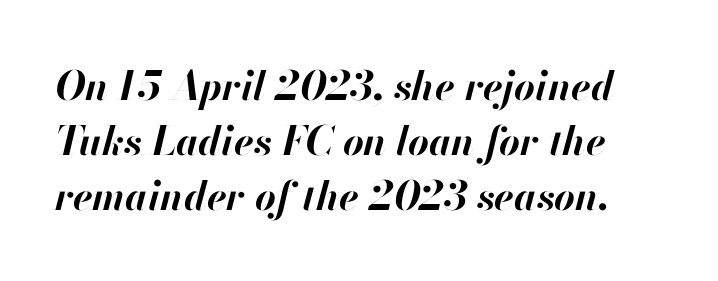
Italic: yes, the glyphs are oblique. Its strokes are broad and dark, the hallmark of bold type. Is there much room between lines? A standard amount, neither cramped nor airy. The line texture is even and compact thanks to regular tracking.
